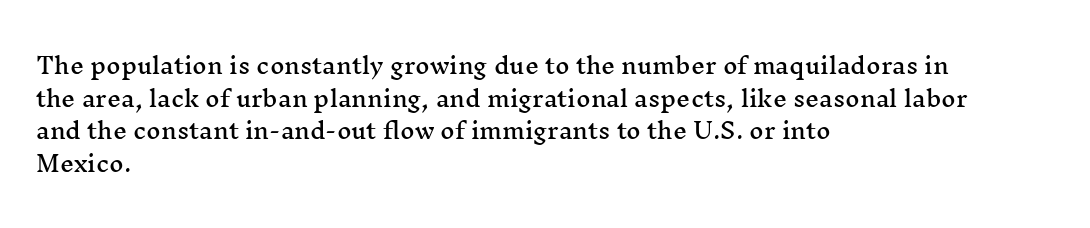
Q: Is the text italic (slanted)? A: No, it is upright.
Q: Is the text underlined? A: No.
Q: How is the paragraph aligned? A: Left-aligned.
Q: Is the spacing between letters normal or unusually wide? A: Normal.
Q: Is the spacing between lines tight, normal or loose? A: Normal.
